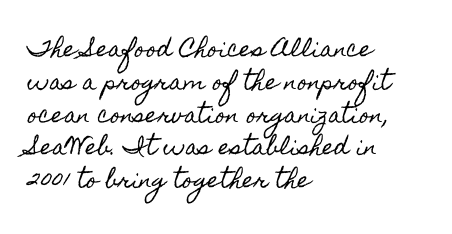
Whoever set this chose a conventional vertical rhythm. Only glyphs here, with clear space below each row. The horizontal fit of the characters is conventional and even. Notice how the passage keeps a crisp vertical edge on the left only.
